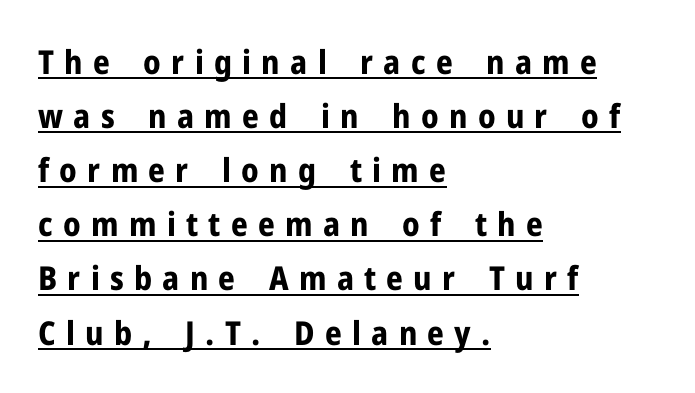
The face used here is proportionally spaced, like ordinary book or web type. Style check: upright. The strokes are fattened all the way to bold. This sample carries an underscore along the baseline area. These lines sit exactly where default settings would place them.
